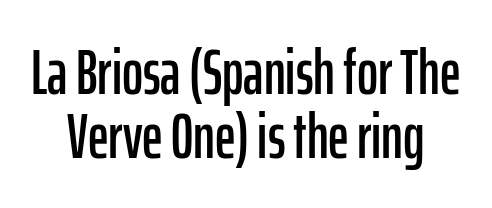
Q: Is the text italic (slanted)? A: No, it is upright.
Q: Is the typeface a serif or a sans-serif typeface? A: Sans-serif.
Q: Is the text underlined? A: No.
Q: Is the spacing between letters normal or unusually wide? A: Normal.
Q: Is the spacing between lines tight, normal or loose? A: Tight.
Q: Width (condensed, normal, or wide)? A: Condensed.
Q: Stroke contrast? A: Low.
Q: x-height? A: Medium.
Q: Monospaced? A: No.
